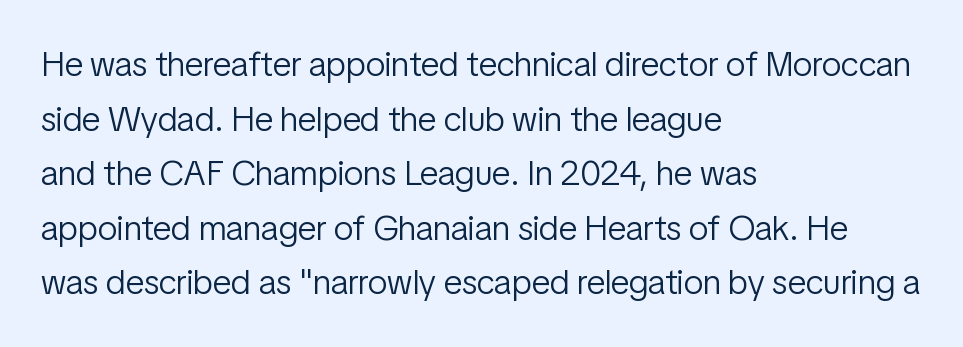
The image shows 35 px light, condensed sans-serif type, upright; set left-aligned, normal line spacing (1.56x), normal letter spacing, not underlined; low stroke contrast and a medium x-height.
